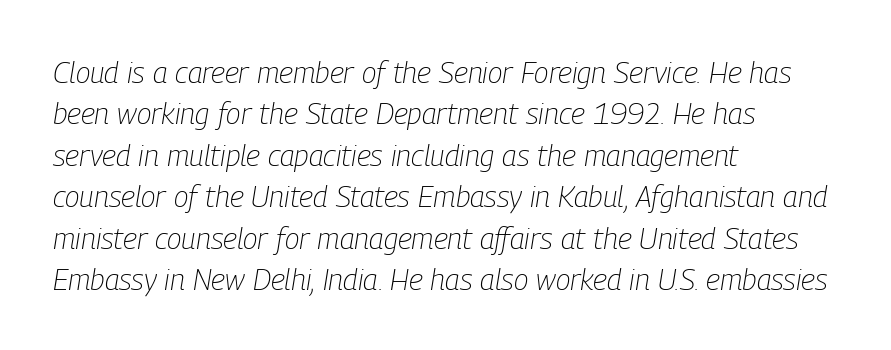
The image shows 30 px light, condensed type, italic (leaning right); set left-aligned, normal line spacing (1.38x), normal letter spacing, not underlined; low stroke contrast and a medium x-height.
